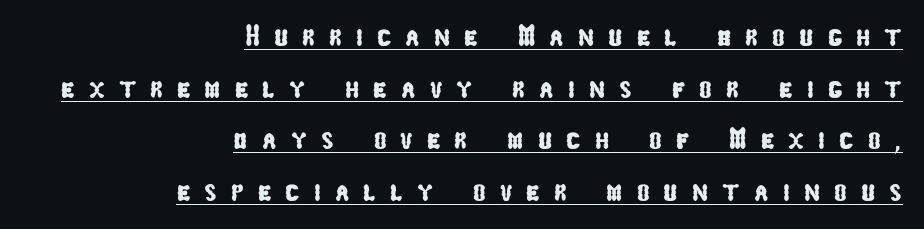
{"serif": "no", "width": "condensed", "stroke_contrast": "low", "x_height": "medium", "monospaced": "no", "underline": "yes", "align": "right", "line_spacing_ratio": 1.72, "letter_spacing": "wide", "letter_spacing_em": 0.47, "glyph_px": 30}
